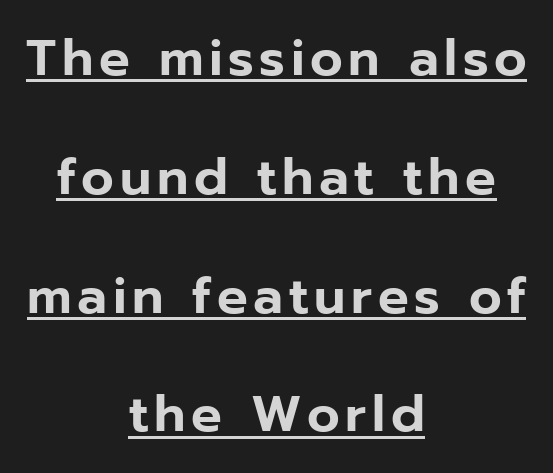
{"serif": "no", "italic": "no", "width": "normal", "stroke_contrast": "low", "x_height": "medium", "monospaced": "no", "underline": "yes", "align": "center", "line_spacing": "loose", "line_spacing_ratio": 2.33, "glyph_px": 51}
